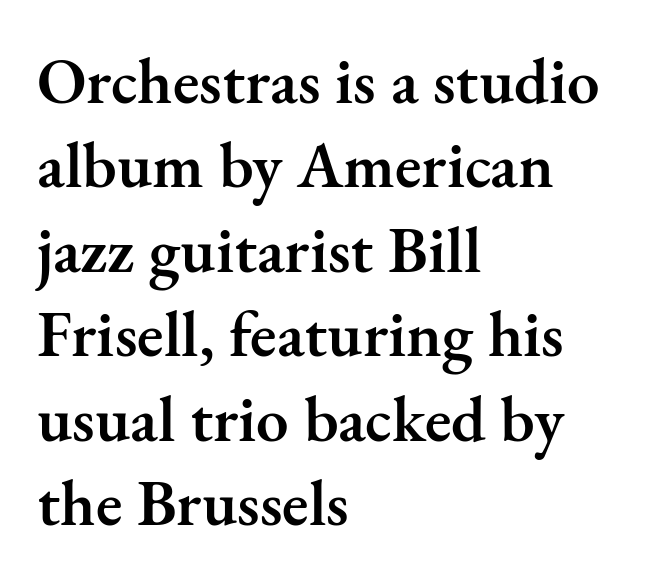
Q: Is the text bold? A: Semi-bold.
Q: Is the text italic (slanted)? A: No, it is upright.
Q: Is the typeface a serif or a sans-serif typeface? A: Serif.
Q: Is the text underlined? A: No.
Q: How is the paragraph aligned? A: Left-aligned.
Q: Is the spacing between letters normal or unusually wide? A: Normal.
Q: Is the spacing between lines tight, normal or loose? A: Normal.
Q: Width (condensed, normal, or wide)? A: Normal.
Q: Stroke contrast? A: Medium.
Q: x-height? A: Small.
Q: Monospaced? A: No.
